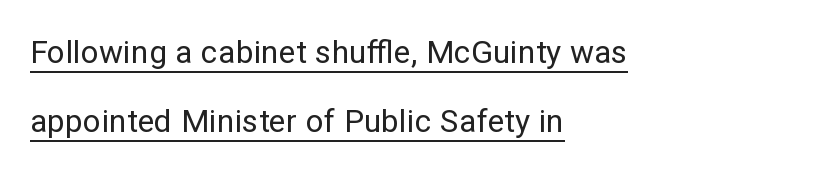
A typesetter would call this proportional, since set widths differ per character. No letter is thick-stroked: the sample isn't bold. Posture: straight, roman, zero tilt. Layout note: lines flush left.
